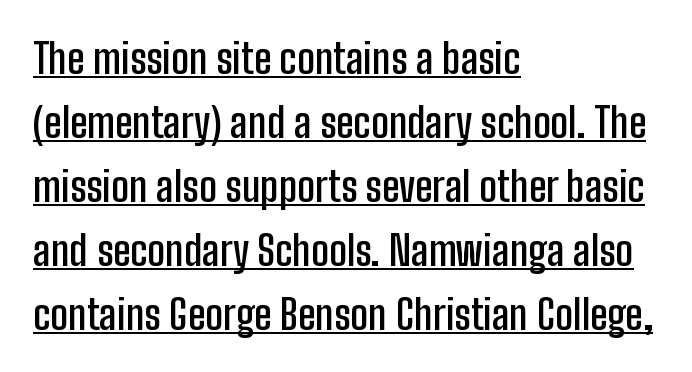
{"serif": "no", "italic": "no", "bold": "semi", "weight": "semibold", "width": "condensed", "stroke_contrast": "low", "x_height": "medium", "monospaced": "no", "underline": "yes", "align": "left", "line_spacing": "normal", "line_spacing_ratio": 1.56, "letter_spacing": "normal", "letter_spacing_em": 0.0, "glyph_px": 41}
